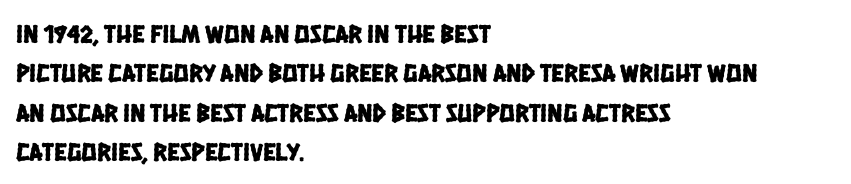
{"underline": "no", "align": "left", "line_spacing": "normal", "line_spacing_ratio": 1.51, "letter_spacing": "normal", "letter_spacing_em": 0.0, "glyph_px": 26}
